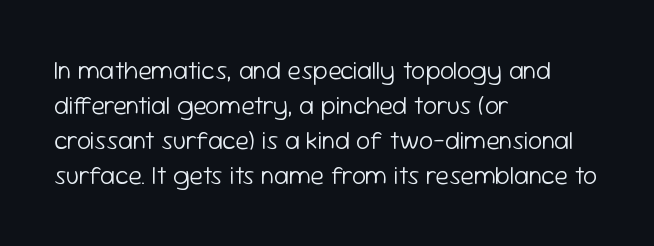
{"italic": "no", "bold": "no", "underline": "no", "align": "left", "line_spacing": "normal", "line_spacing_ratio": 1.4, "letter_spacing": "normal", "letter_spacing_em": 0.0, "glyph_px": 25}
